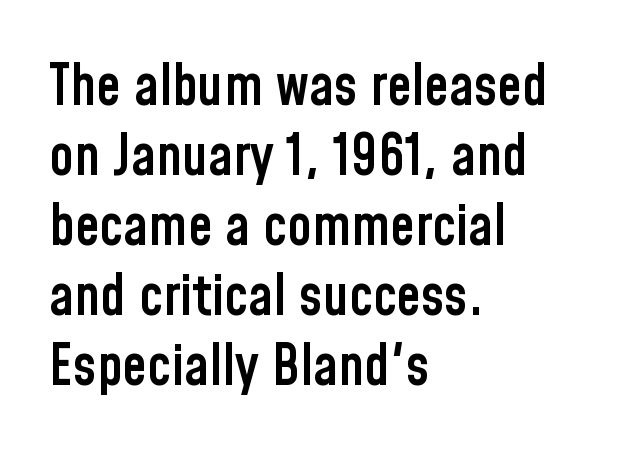
Note: no serifs on the glyphs. The passage shown is typed in a proportional face where columns would drift. How are the letters spaced? Ordinarily, with no added tracking. The paragraph shown leans on its left margin. The line-height multiplier appears to be the usual default.
